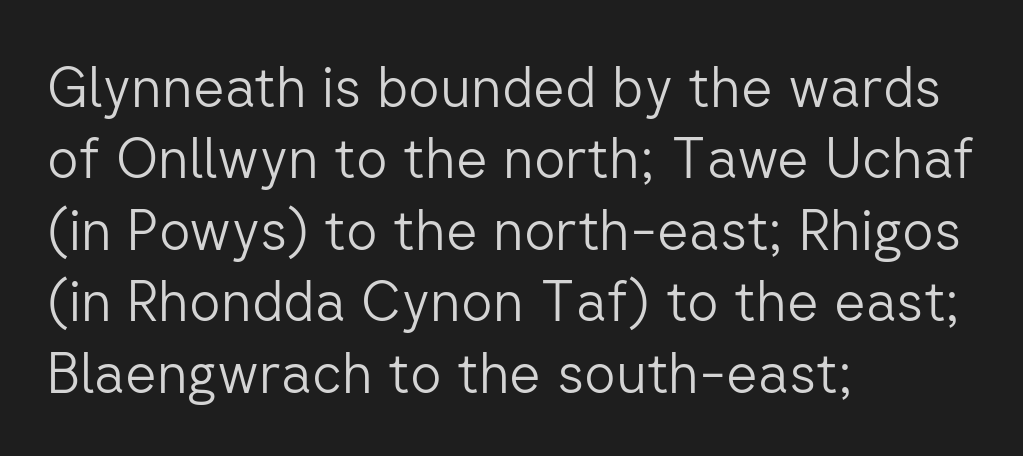
Regarding serifs, this sample does without them. In CSS terms this would be text-align: left. This sample keeps an unexceptional amount of space between lines. No extra tracking has been applied to these lines. Descenders are the only things crossing below the line. Spacing verdict: proportional, widths tailored to each character.
